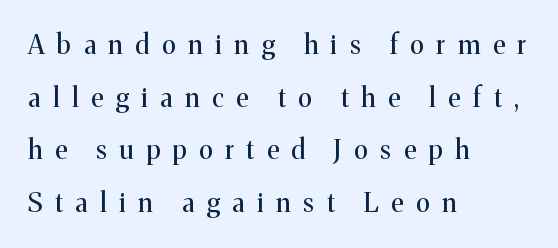
Letters rest on an invisible, unmarked baseline. Loose tracking; the words dissolve into strings of separated letters. The letters stand straight up with perfectly vertical stems. Each line starts at the same left margin while the right side varies.
